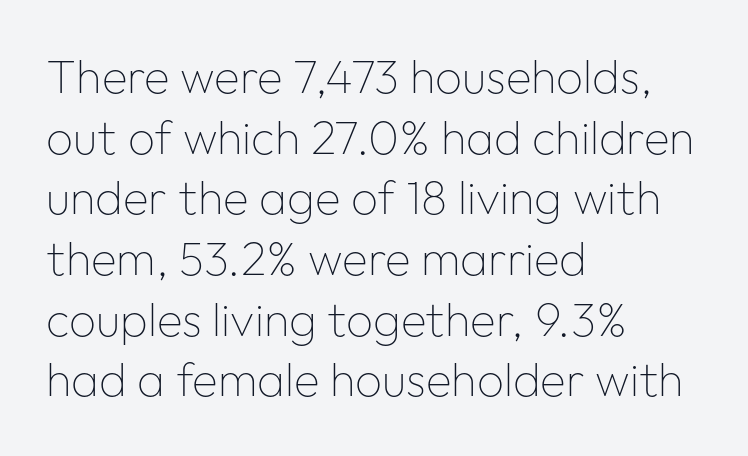
{"serif": "no", "italic": "no", "bold": "no", "weight": "thin", "width": "normal", "stroke_contrast": "low", "x_height": "medium", "monospaced": "no", "underline": "no", "align": "left", "line_spacing": "normal", "line_spacing_ratio": 1.29, "letter_spacing": "normal", "letter_spacing_em": 0.0, "glyph_px": 47}
